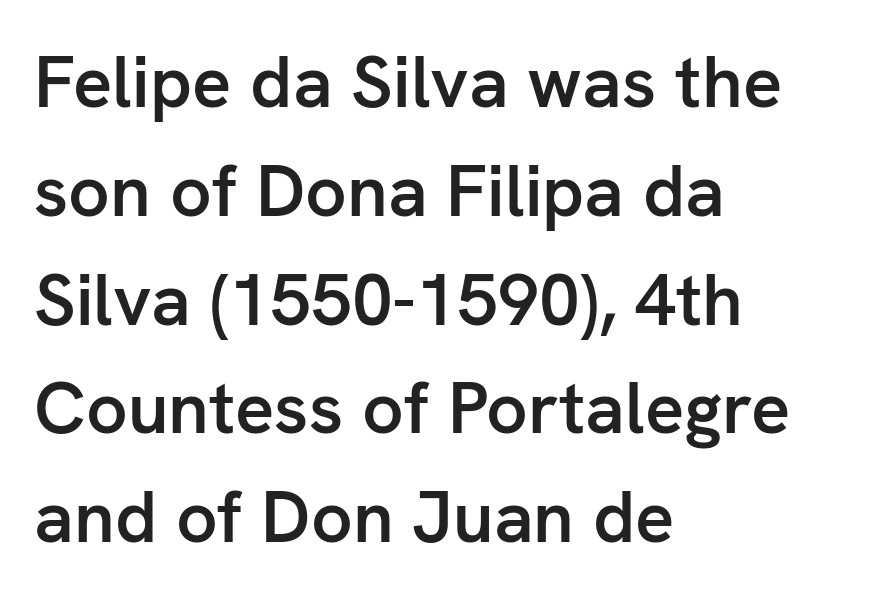
{"serif": "no", "italic": "no", "bold": "semi", "weight": "semibold", "width": "normal", "stroke_contrast": "low", "x_height": "medium", "monospaced": "no", "underline": "no", "align": "left", "line_spacing": "normal", "line_spacing_ratio": 1.49, "letter_spacing": "normal", "letter_spacing_em": 0.0, "glyph_px": 73}
